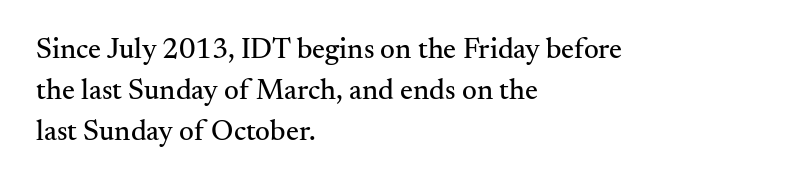
Q: Is the text italic (slanted)? A: No, it is upright.
Q: Is the typeface a serif or a sans-serif typeface? A: Serif.
Q: Is the text underlined? A: No.
Q: How is the paragraph aligned? A: Left-aligned.
Q: Is the spacing between letters normal or unusually wide? A: Normal.
Q: Is the spacing between lines tight, normal or loose? A: Normal.
Q: Width (condensed, normal, or wide)? A: Normal.
Q: Stroke contrast? A: Medium.
Q: x-height? A: Small.
Q: Monospaced? A: No.
